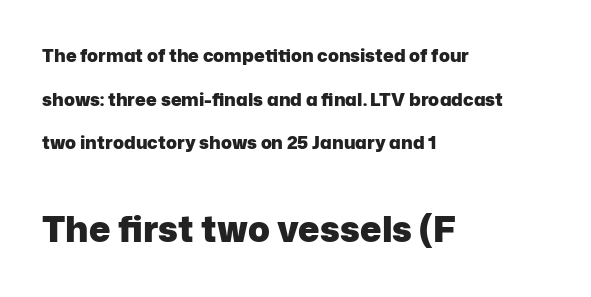
The image shows 36 px heavy sans-serif type, upright; set left-aligned, loose line spacing (2.43x), normal letter spacing, not underlined; the second (bottom) block is 2.0x larger; low stroke contrast and a medium x-height.
